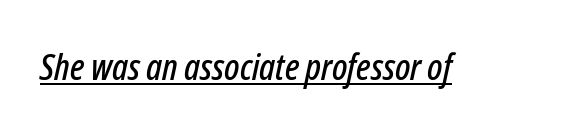
The image shows 37 px condensed type, italic (leaning right); set normal letter spacing, underlined; low stroke contrast and a medium x-height.
